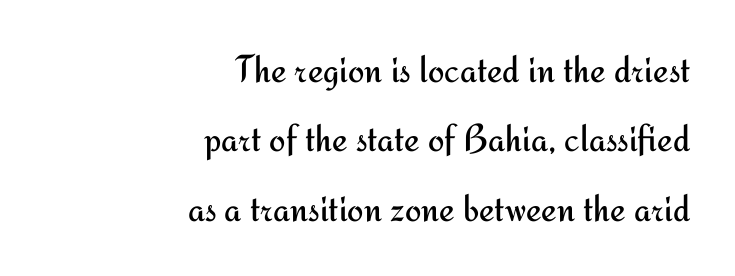
Stems and bowls with no extra thickness — not bold. Inter-character spacing is left at the font's built-in metrics. No italicization has been applied; the sample stays upright. Classification — sans serif. Only glyphs here, with clear space below each row.
